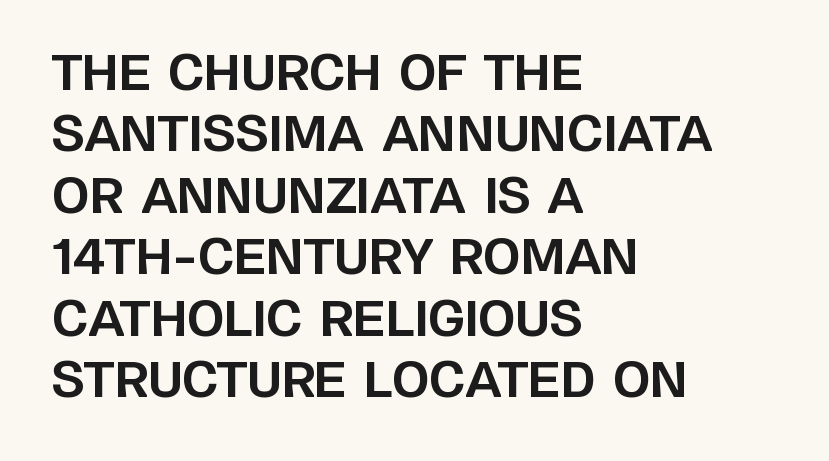
Q: Is the text bold? A: Yes.
Q: Is the text italic (slanted)? A: No, it is upright.
Q: Is the typeface a serif or a sans-serif typeface? A: Sans-serif.
Q: Is the text underlined? A: No.
Q: How is the paragraph aligned? A: Left-aligned.
Q: Is the spacing between letters normal or unusually wide? A: Normal.
Q: Is the spacing between lines tight, normal or loose? A: Normal.
Q: Width (condensed, normal, or wide)? A: Normal.
Q: Stroke contrast? A: Low.
Q: x-height? A: Large.
Q: Monospaced? A: No.
